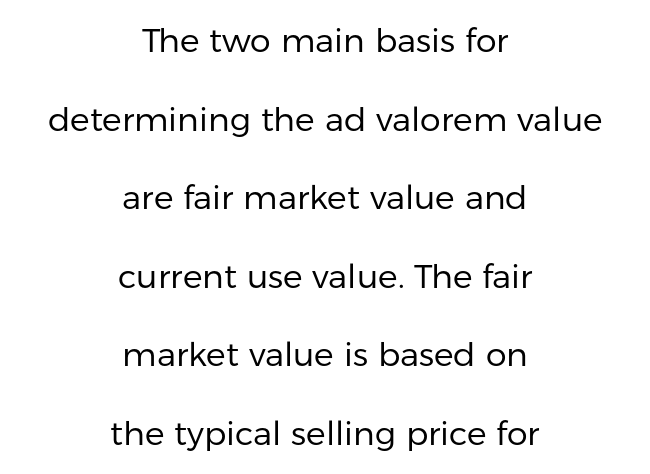
{"serif": "no", "italic": "no", "bold": "no", "weight": "regular", "width": "normal", "stroke_contrast": "low", "x_height": "medium", "monospaced": "no", "underline": "no", "align": "center", "line_spacing": "loose", "line_spacing_ratio": 2.38, "letter_spacing": "normal", "letter_spacing_em": 0.0, "glyph_px": 33}
